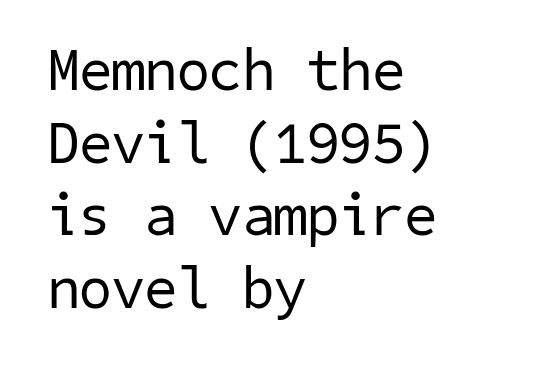
The image shows 59 px regular-weight sans-serif type; set left-aligned, line spacing 1.23x, normal letter spacing, not underlined; low stroke contrast and a medium x-height.
